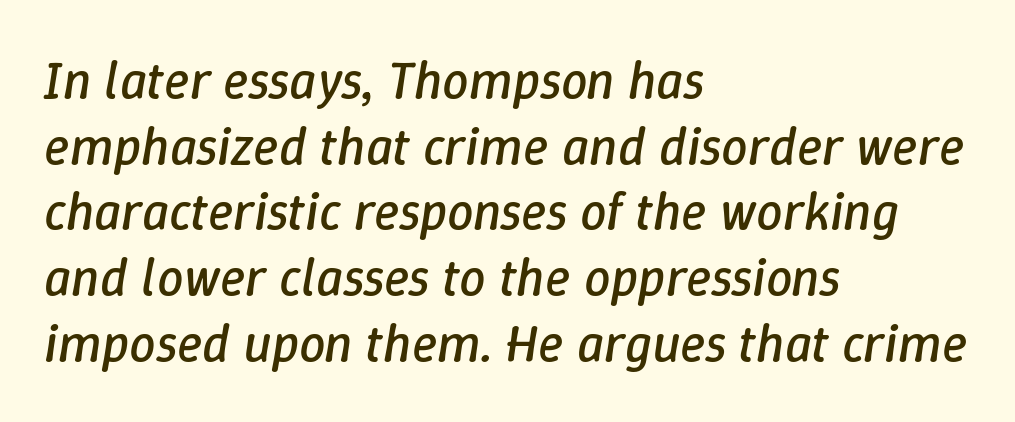
You could not count columns in this text — the font is proportionally spaced. The typography opts for an oblique posture over an upright one. Short and long lines alike share a common starting point at left. Is this a heavy cut? Hardly; it is regular or lighter. Honestly, the letter spacing is just normal — you wouldn't notice it.
